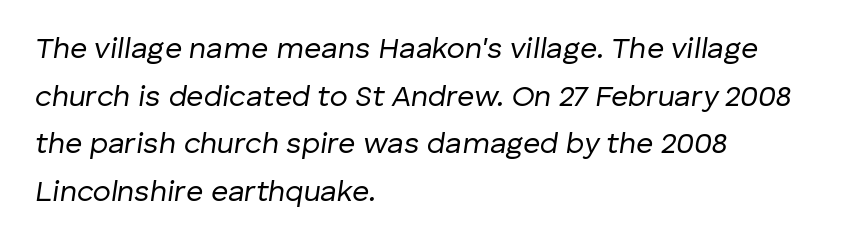
Q: Is the text bold? A: No.
Q: Is the text italic (slanted)? A: Yes, it leans right by about 8 degrees.
Q: Is the text underlined? A: No.
Q: How is the paragraph aligned? A: Left-aligned.
Q: Is the spacing between letters normal or unusually wide? A: Normal.
Q: Is the spacing between lines tight, normal or loose? A: Normal.
Q: Width (condensed, normal, or wide)? A: Normal.
Q: Stroke contrast? A: Low.
Q: x-height? A: Medium.
Q: Monospaced? A: No.
